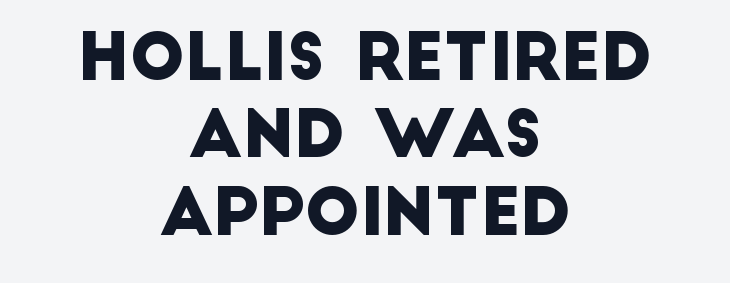
The passage is arranged like a title page — every line centered. Is this a fixed-width face? No — the glyphs have proportional, varying widths. Does extra space separate the letters? No, they use regular spacing. The gap between lines stays unmarked. The typeface chosen for these lines omits serifs.
